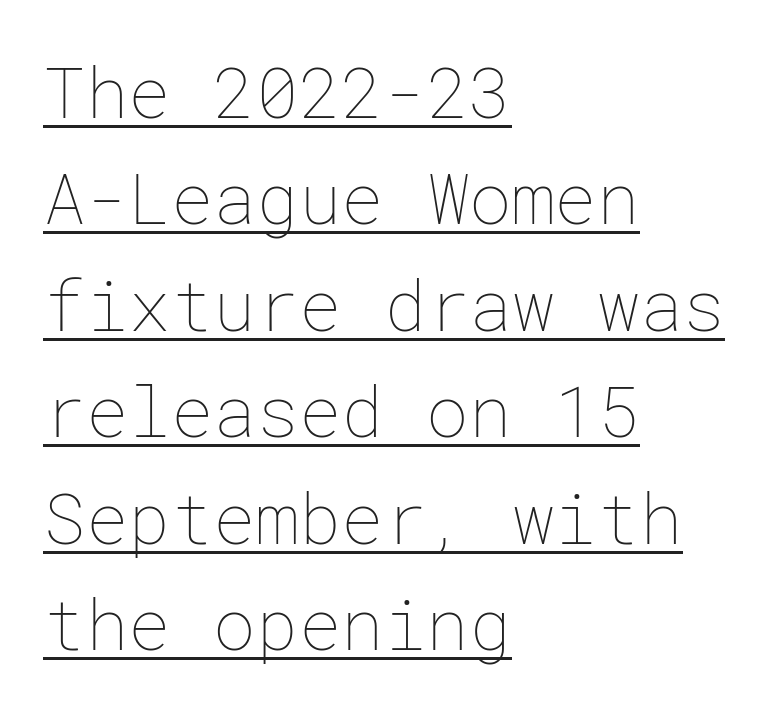
Q: Is the text bold? A: No.
Q: Is the text italic (slanted)? A: No, it is upright.
Q: Is the text underlined? A: Yes.
Q: How is the paragraph aligned? A: Left-aligned.
Q: Is the spacing between letters normal or unusually wide? A: Normal.
Q: Is the spacing between lines tight, normal or loose? A: Normal.
Q: Width (condensed, normal, or wide)? A: Normal.
Q: Stroke contrast? A: Low.
Q: x-height? A: Medium.
